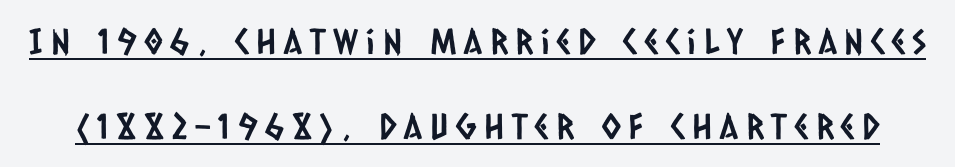
{"serif": "no", "width": "condensed", "stroke_contrast": "low", "x_height": "large", "monospaced": "no", "underline": "yes", "line_spacing": "loose", "line_spacing_ratio": 2.43, "letter_spacing": "wide", "letter_spacing_em": 0.22, "glyph_px": 35}
